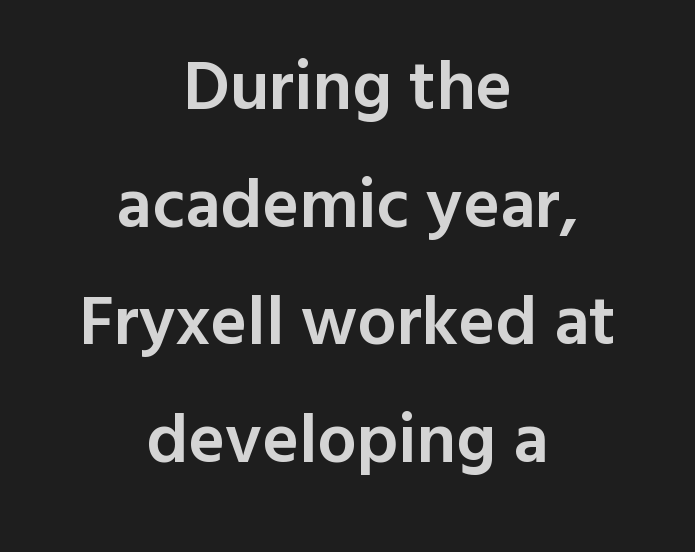
Nope, no serifs anywhere on these letters. Notice how the stems are strictly vertical — no italics here. A typesetter would call this leading conventional body-copy spacing. Underlining? Definitely not there. These lines keep a tight, regular rhythm from letter to letter. Spacing verdict: proportional, widths tailored to each character.
